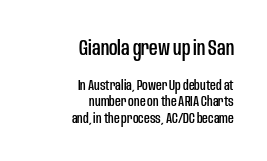
The image shows 21 px text type, upright; set right-aligned, line spacing 1.19x, normal letter spacing, not underlined; the first (top) block is 1.5x larger.
